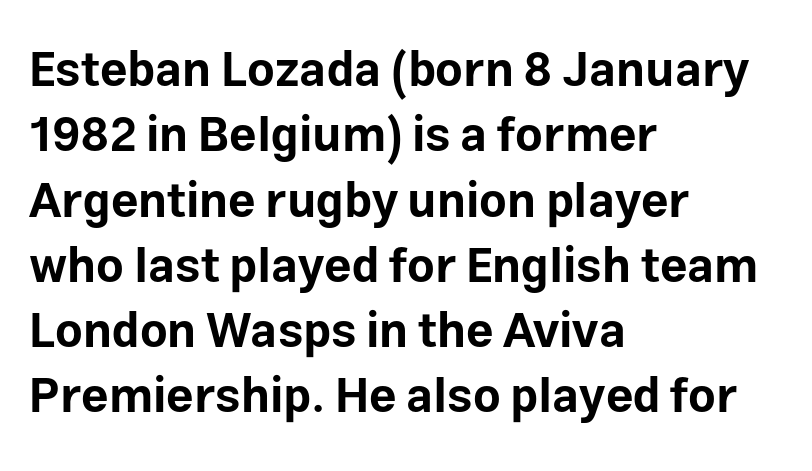
The image shows 48 px bold sans-serif type, upright; set left-aligned, normal line spacing (1.36x), normal letter spacing, not underlined; low stroke contrast and a medium x-height.
